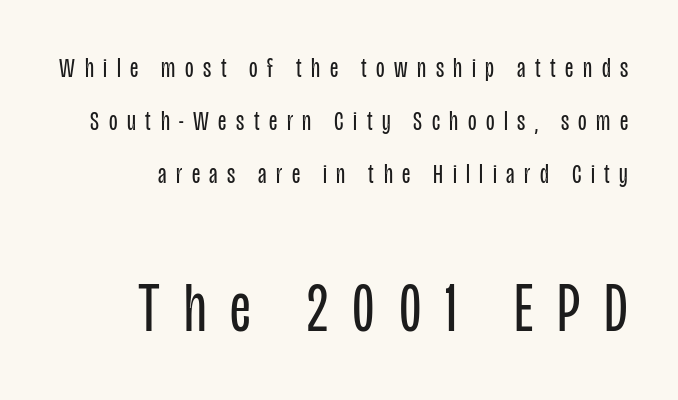
The image shows 70 px regular-weight, condensed sans-serif type, upright; set right-aligned, line spacing 1.89x, unusually wide letter spacing (+0.34 em), not underlined; the second (bottom) block is 2.5x larger; low stroke contrast and a large x-height.
